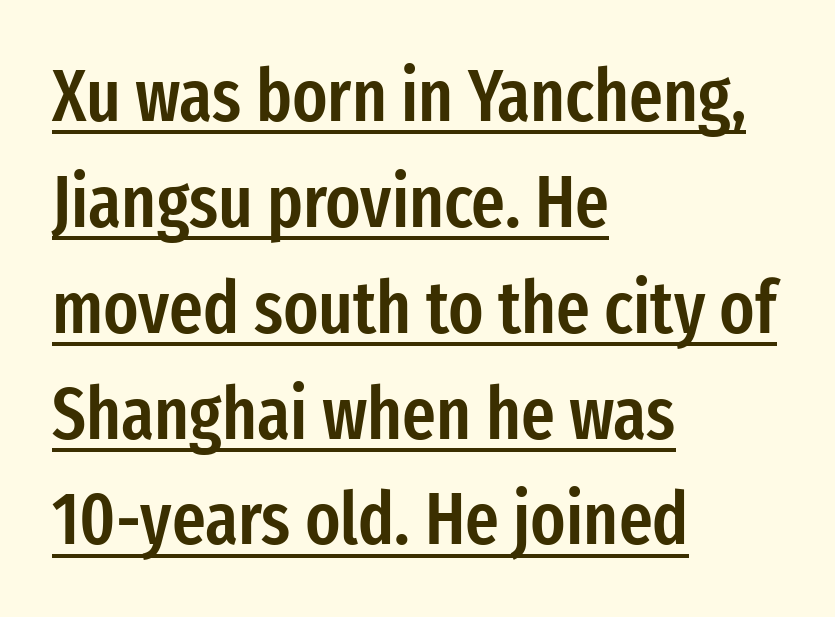
Whoever set this chose a conventional vertical rhythm. This sample has the flowing, uneven cadence of proportional lettering. Honestly, the underline is the first thing you notice here. Caption: standard tracking, unaltered. In terms of posture, this sample is upright.
